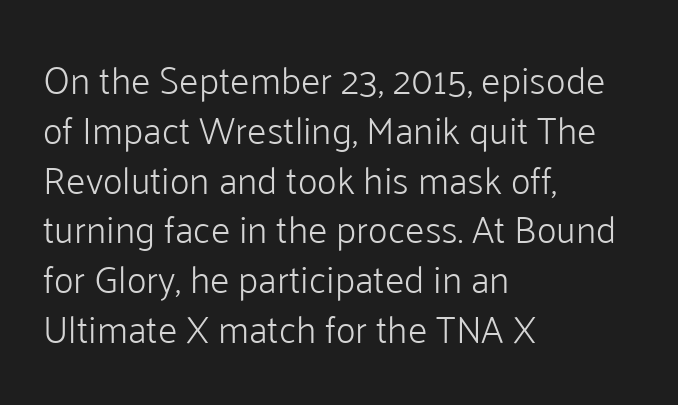
Q: Is the text bold? A: No.
Q: Is the text italic (slanted)? A: No, it is upright.
Q: Is the typeface a serif or a sans-serif typeface? A: Sans-serif.
Q: Is the text underlined? A: No.
Q: How is the paragraph aligned? A: Left-aligned.
Q: Is the spacing between letters normal or unusually wide? A: Normal.
Q: Is the spacing between lines tight, normal or loose? A: Normal.
Q: Width (condensed, normal, or wide)? A: Normal.
Q: Stroke contrast? A: Low.
Q: x-height? A: Medium.
Q: Monospaced? A: No.
